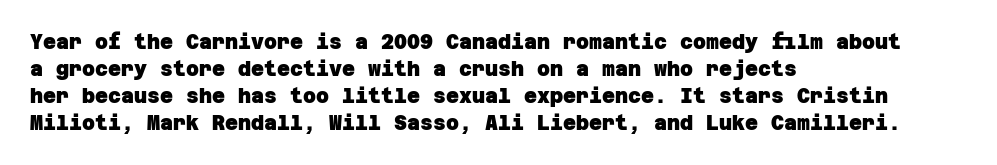
{"bold": "yes", "underline": "no", "align": "left", "line_spacing": "normal", "line_spacing_ratio": 1.35, "letter_spacing": "normal", "letter_spacing_em": 0.0, "glyph_px": 20}
